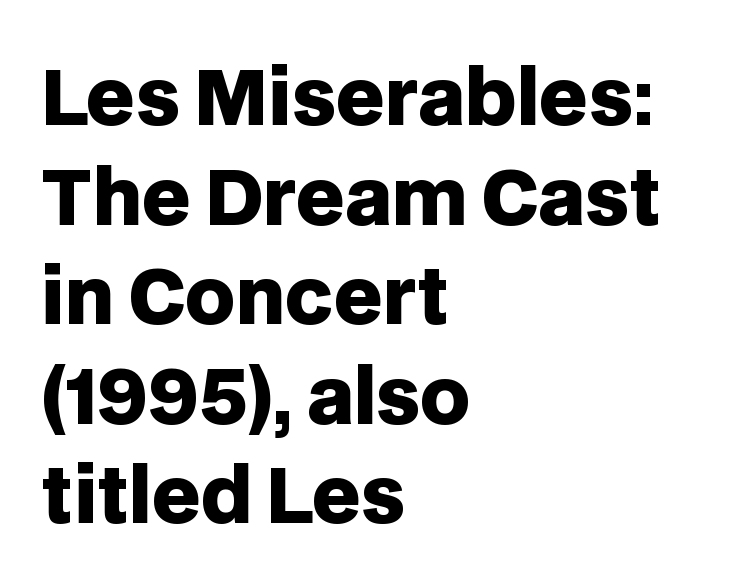
{"serif": "no", "italic": "no", "bold": "yes", "weight": "heavy", "width": "normal", "stroke_contrast": "low", "x_height": "large", "monospaced": "no", "underline": "no", "align": "left", "line_spacing": "normal", "line_spacing_ratio": 1.31, "letter_spacing": "normal", "letter_spacing_em": 0.0, "glyph_px": 76}
